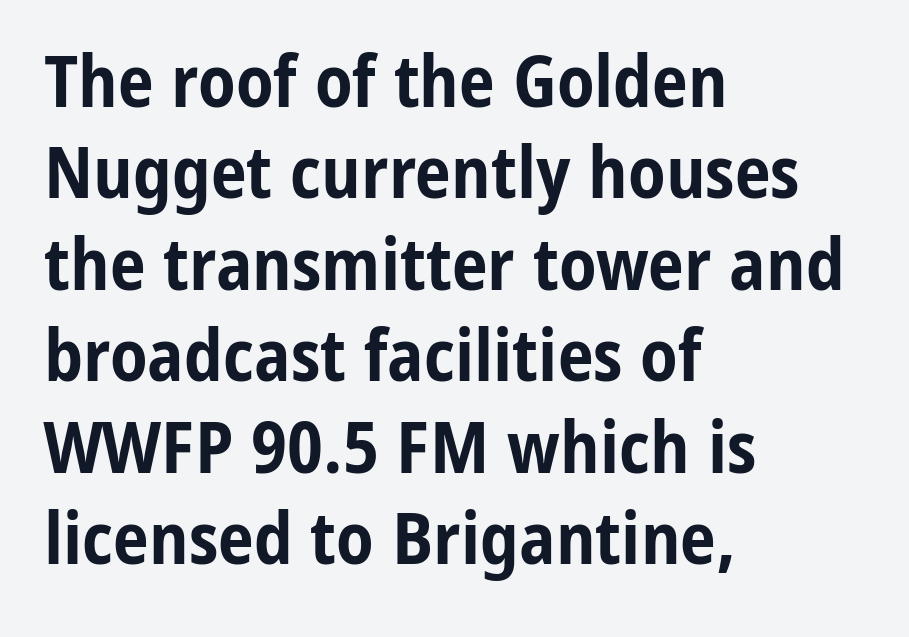
{"serif": "no", "italic": "no", "bold": "yes", "weight": "bold", "width": "condensed", "stroke_contrast": "low", "x_height": "medium", "monospaced": "no", "underline": "no", "align": "left", "line_spacing": "normal", "line_spacing_ratio": 1.27, "letter_spacing": "normal", "letter_spacing_em": 0.0, "glyph_px": 72}
